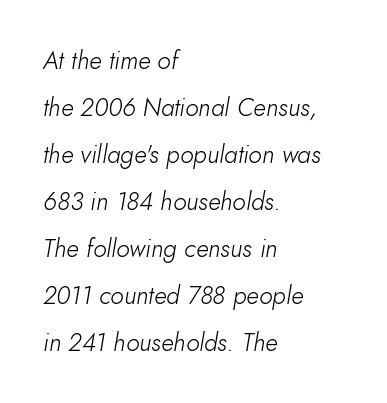
Horizontal alignment here is leftward, the default for most running prose. Observe the ordinary spacing: letters are neighbours, not strangers. Weight: not bold — regular or lighter. These lines were composed using italics.
